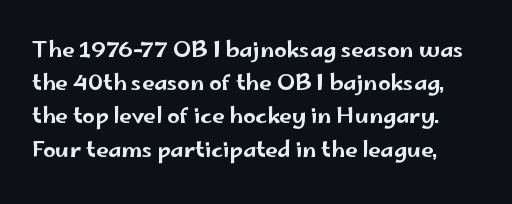
Q: Is the text italic (slanted)? A: No, it is upright.
Q: Is the text underlined? A: No.
Q: Is the spacing between letters normal or unusually wide? A: Normal.
Q: Is the spacing between lines tight, normal or loose? A: Normal.
